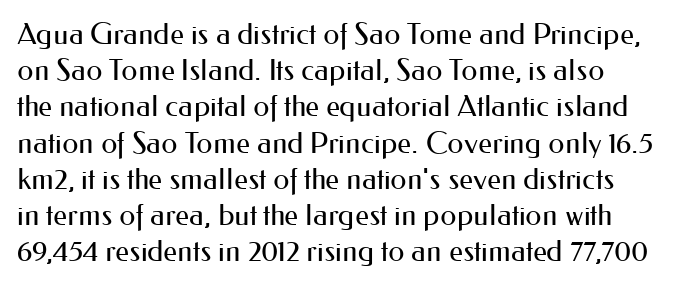
Q: Is the text bold? A: No.
Q: Is the text italic (slanted)? A: No, it is upright.
Q: Is the typeface a serif or a sans-serif typeface? A: Sans-serif.
Q: Is the text underlined? A: No.
Q: Is the spacing between letters normal or unusually wide? A: Normal.
Q: Is the spacing between lines tight, normal or loose? A: Normal.
Q: Width (condensed, normal, or wide)? A: Normal.
Q: Stroke contrast? A: Medium.
Q: x-height? A: Small.
Q: Monospaced? A: No.
